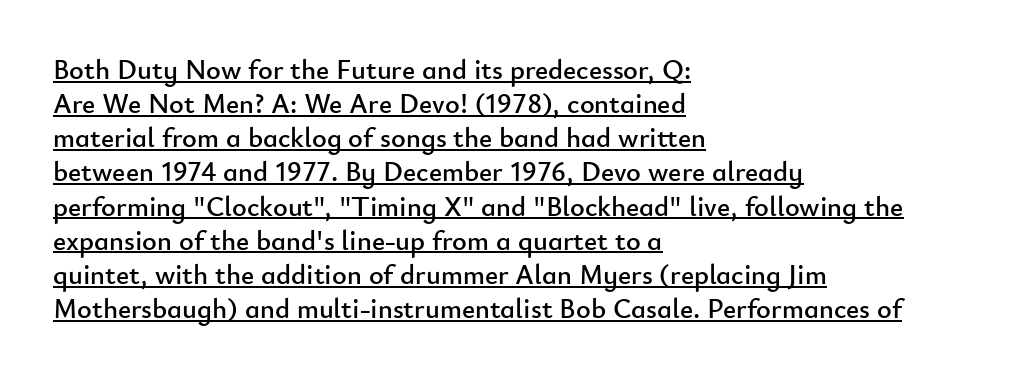
Each letter's strokes conclude bluntly, with no projecting serifs. Caption: multi-line text, flush left, ragged right. Compared with typical body copy, the letter spacing here is the same. This sample has the flowing, uneven cadence of proportional lettering. This rendering features underlined lettering. The specimen reads as upright at a glance.
